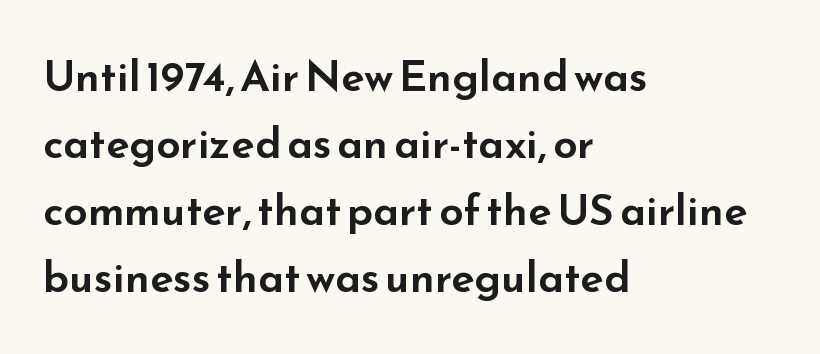
Q: Is the text italic (slanted)? A: No, it is upright.
Q: Is the typeface a serif or a sans-serif typeface? A: Sans-serif.
Q: Is the text underlined? A: No.
Q: How is the paragraph aligned? A: Left-aligned.
Q: Is the spacing between letters normal or unusually wide? A: Normal.
Q: Is the spacing between lines tight, normal or loose? A: Normal.
Q: Width (condensed, normal, or wide)? A: Wide.
Q: Stroke contrast? A: Low.
Q: x-height? A: Small.
Q: Monospaced? A: No.
